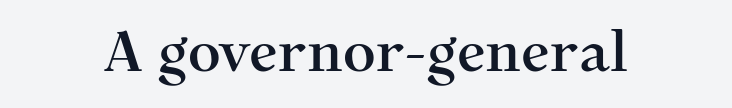
The image shows 57 px serif type, upright; set normal letter spacing, not underlined; medium stroke contrast and a medium x-height.
